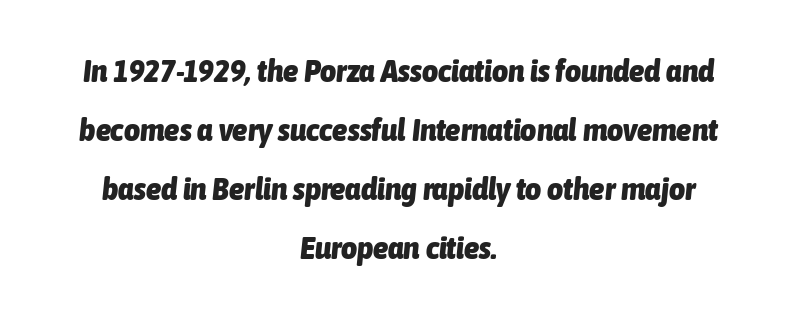
The image shows 31 px heavy, condensed type, italic (leaning right); set centered, loose line spacing (1.9x), normal letter spacing, not underlined; low stroke contrast and a medium x-height.
